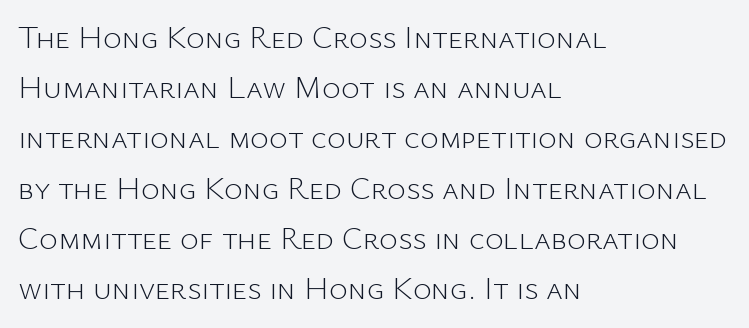
Q: Is the text bold? A: No.
Q: Is the text italic (slanted)? A: No, it is upright.
Q: Is the typeface a serif or a sans-serif typeface? A: Sans-serif.
Q: Is the text underlined? A: No.
Q: How is the paragraph aligned? A: Left-aligned.
Q: Is the spacing between letters normal or unusually wide? A: Normal.
Q: Is the spacing between lines tight, normal or loose? A: Normal.
Q: Width (condensed, normal, or wide)? A: Normal.
Q: Stroke contrast? A: Low.
Q: x-height? A: Medium.
Q: Monospaced? A: No.
